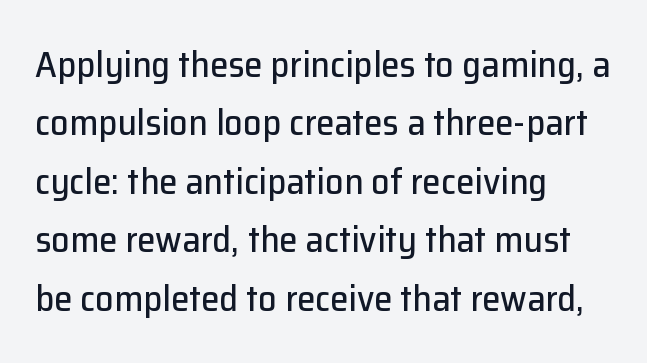
I'd call this a sans setting — the letters go barefoot. Each letter keeps its own natural width here, so spacing adapts to shape. Regular leading. Descender tails drop into unmarked territory. The letterforms sit shoulder to shoulder at normal distance. Notice how the stems are strictly vertical — no italics here.
